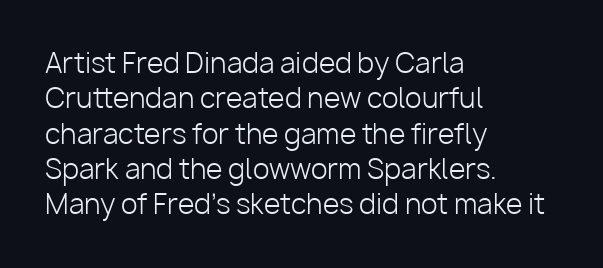
The image shows 27 px text type, upright; set left-aligned, normal line spacing (1.31x), normal letter spacing, not underlined.
